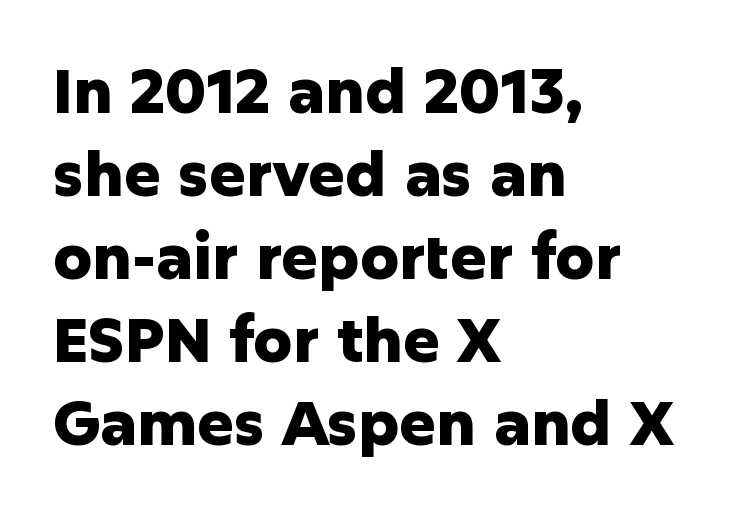
{"serif": "no", "italic": "no", "bold": "yes", "weight": "heavy", "width": "normal", "stroke_contrast": "low", "x_height": "medium", "monospaced": "no", "underline": "no", "align": "left", "line_spacing": "normal", "line_spacing_ratio": 1.36, "letter_spacing": "normal", "letter_spacing_em": 0.0, "glyph_px": 61}
